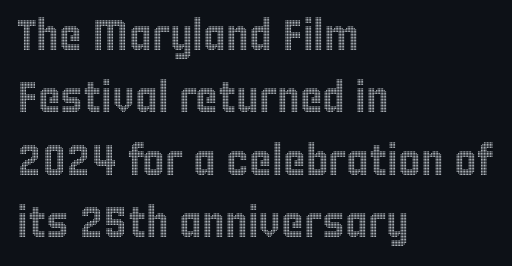
Q: Is the text italic (slanted)? A: No, it is upright.
Q: Is the text underlined? A: No.
Q: How is the paragraph aligned? A: Left-aligned.
Q: Is the spacing between letters normal or unusually wide? A: Normal.
Q: Is the spacing between lines tight, normal or loose? A: Normal.
Q: Width (condensed, normal, or wide)? A: Condensed.
Q: x-height? A: Large.
Q: Monospaced? A: No.
